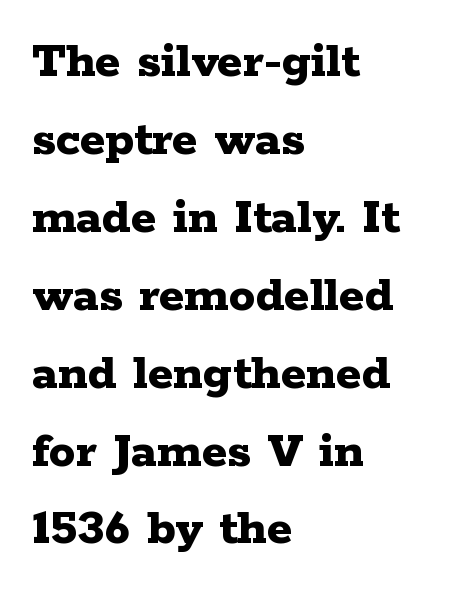
{"serif": "yes", "italic": "no", "bold": "yes", "weight": "bold", "width": "wide", "stroke_contrast": "low", "x_height": "medium", "monospaced": "no", "underline": "no", "align": "left", "line_spacing": "normal", "line_spacing_ratio": 1.47, "letter_spacing": "normal", "letter_spacing_em": 0.0, "glyph_px": 53}
